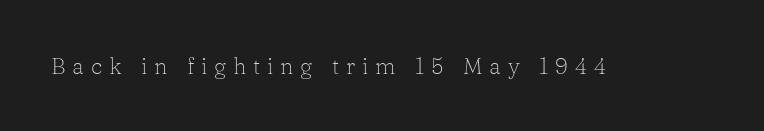
Q: Is the text bold? A: No.
Q: Is the text italic (slanted)? A: No, it is upright.
Q: Is the text underlined? A: No.
Q: Is the spacing between letters normal or unusually wide? A: Unusually wide.
